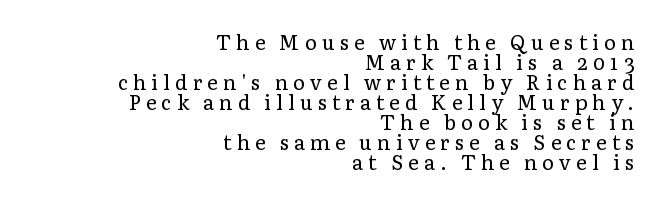
Q: Is the text bold? A: No.
Q: Is the text italic (slanted)? A: No, it is upright.
Q: Is the text underlined? A: No.
Q: How is the paragraph aligned? A: Right-aligned.
Q: Is the spacing between letters normal or unusually wide? A: Unusually wide.
Q: Is the spacing between lines tight, normal or loose? A: Tight.
